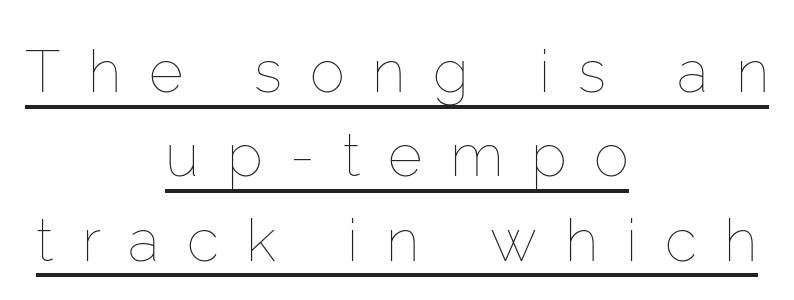
Q: Is the text bold? A: No.
Q: Is the text italic (slanted)? A: No, it is upright.
Q: Is the text underlined? A: Yes.
Q: How is the paragraph aligned? A: Centered.
Q: Is the spacing between letters normal or unusually wide? A: Unusually wide.
Q: Is the spacing between lines tight, normal or loose? A: Normal.
Q: Width (condensed, normal, or wide)? A: Normal.
Q: Stroke contrast? A: Low.
Q: x-height? A: Medium.
Q: Monospaced? A: No.
